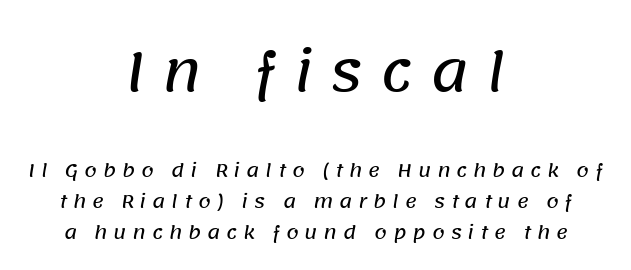
The image shows 53 px sans-serif type; set centered, line spacing 1.71x, unusually wide letter spacing (+0.32 em), not underlined; the first (top) block is 2.94x larger; low stroke contrast and a large x-height.
